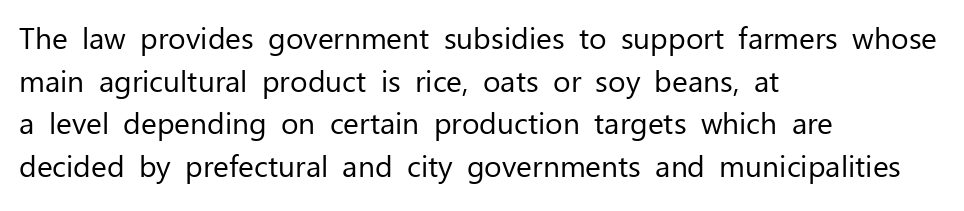
The image shows 30 px regular-weight sans-serif type, upright; set left-aligned, normal line spacing (1.42x), normal letter spacing, not underlined; low stroke contrast and a medium x-height.
